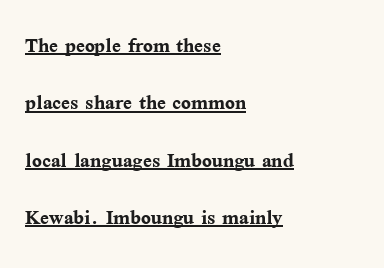
The image shows 26 px bold type, upright; set left-aligned, loose line spacing (2.21x), normal letter spacing, underlined.
